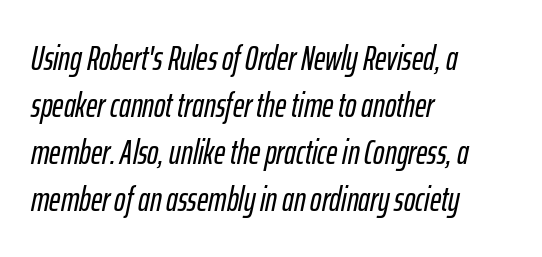
The image shows 34 px condensed type, italic (leaning right); set left-aligned, normal line spacing (1.38x), normal letter spacing, not underlined; low stroke contrast and a medium x-height.
